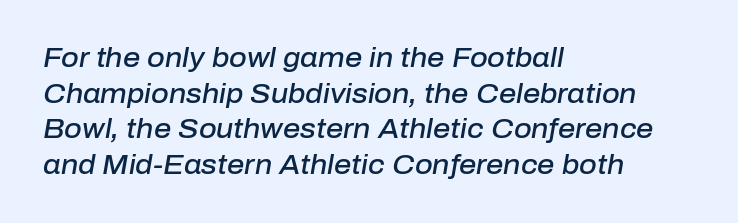
The image shows 27 px text type, italic (leaning right); set left-aligned, normal line spacing (1.32x), normal letter spacing, not underlined.
